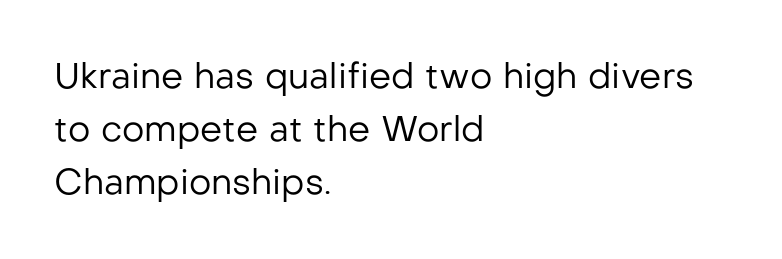
{"serif": "no", "italic": "no", "bold": "no", "weight": "regular", "width": "normal", "stroke_contrast": "low", "x_height": "medium", "monospaced": "no", "underline": "no", "align": "left", "line_spacing": "normal", "line_spacing_ratio": 1.52, "letter_spacing": "normal", "letter_spacing_em": 0.0, "glyph_px": 35}
